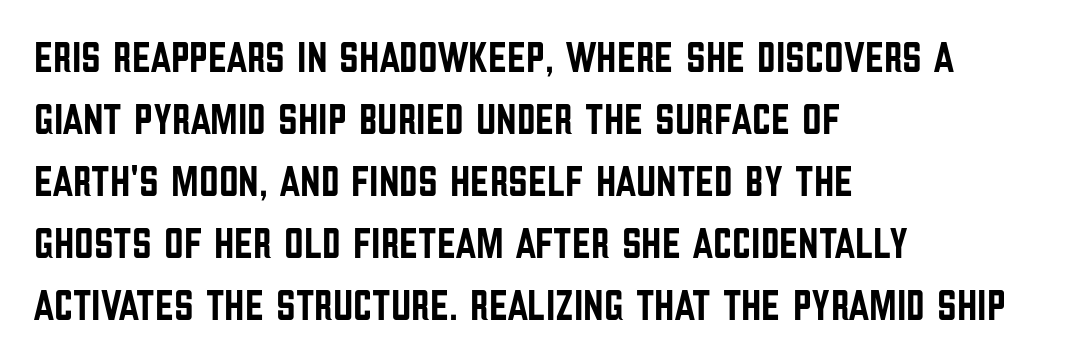
The image shows 43 px condensed sans-serif type, upright; set left-aligned, normal line spacing (1.44x), normal letter spacing, not underlined; low stroke contrast and a large x-height.
